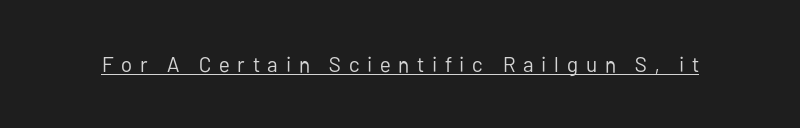
{"italic": "no", "bold": "no", "underline": "yes", "letter_spacing": "wide", "letter_spacing_em": 0.37, "glyph_px": 21}
